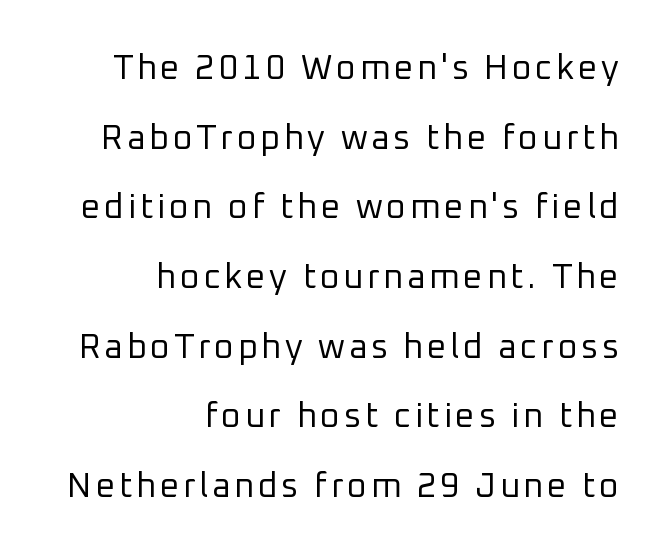
{"serif": "no", "italic": "no", "bold": "no", "weight": "regular", "width": "normal", "stroke_contrast": "low", "x_height": "medium", "monospaced": "no", "underline": "no", "align": "right", "line_spacing": "loose", "line_spacing_ratio": 2.05, "glyph_px": 34}
